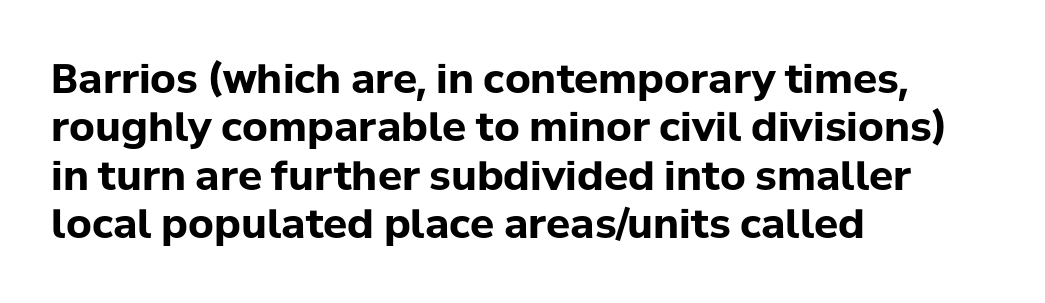
The image shows 40 px bold sans-serif type, upright; set left-aligned, line spacing 1.21x, normal letter spacing, not underlined; low stroke contrast and a medium x-height.
